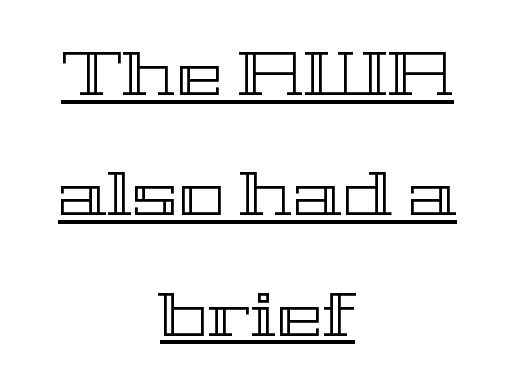
The image shows 62 px wide type, upright; set centered, loose line spacing (1.94x), normal letter spacing, underlined; a medium x-height.
